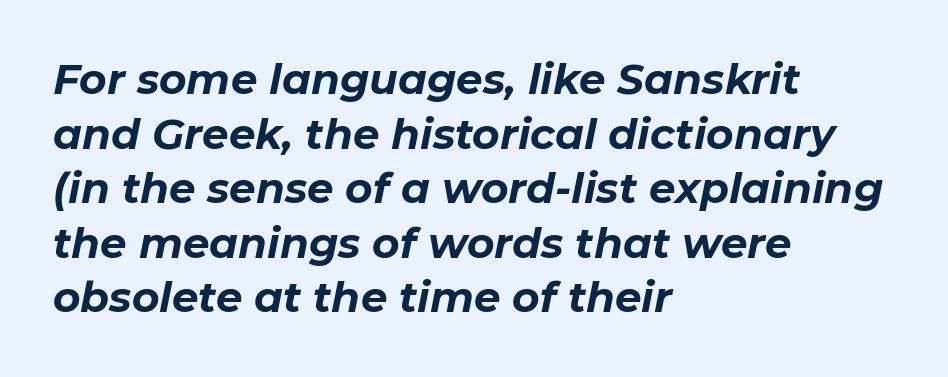
{"italic": "yes", "lean": "right", "slant_degrees": 11, "bold": "yes", "weight": "bold", "width": "normal", "stroke_contrast": "low", "x_height": "medium", "monospaced": "no", "underline": "no", "align": "left", "line_spacing": "normal", "line_spacing_ratio": 1.3, "letter_spacing": "normal", "letter_spacing_em": 0.0, "glyph_px": 42}
